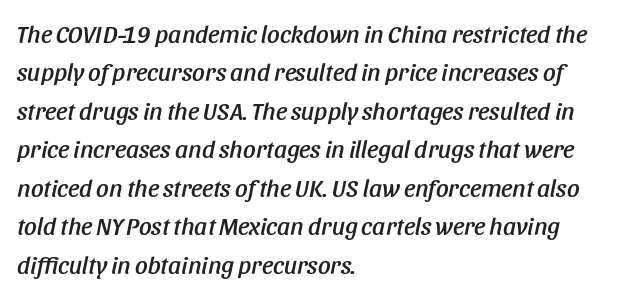
The image shows 25 px text type, italic (leaning right); set left-aligned, normal line spacing (1.54x), normal letter spacing, not underlined.
